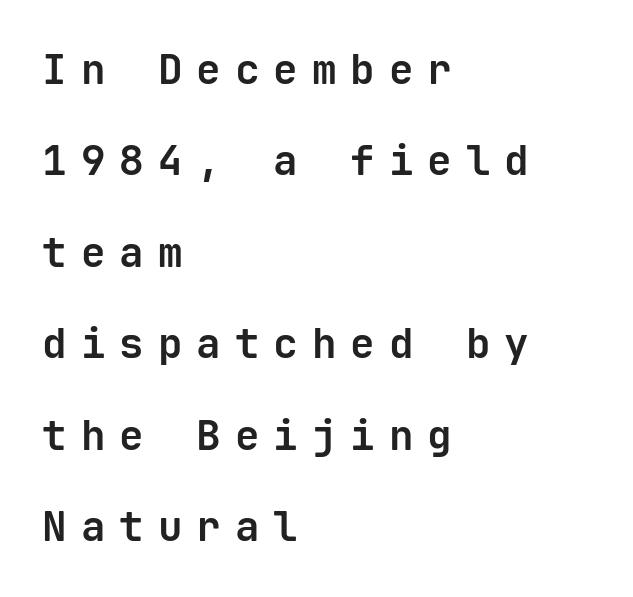
The image shows 41 px bold sans-serif type, upright, monospaced; set left-aligned, loose line spacing (2.23x), unusually wide letter spacing (+0.34 em), not underlined; low stroke contrast and a medium x-height.
